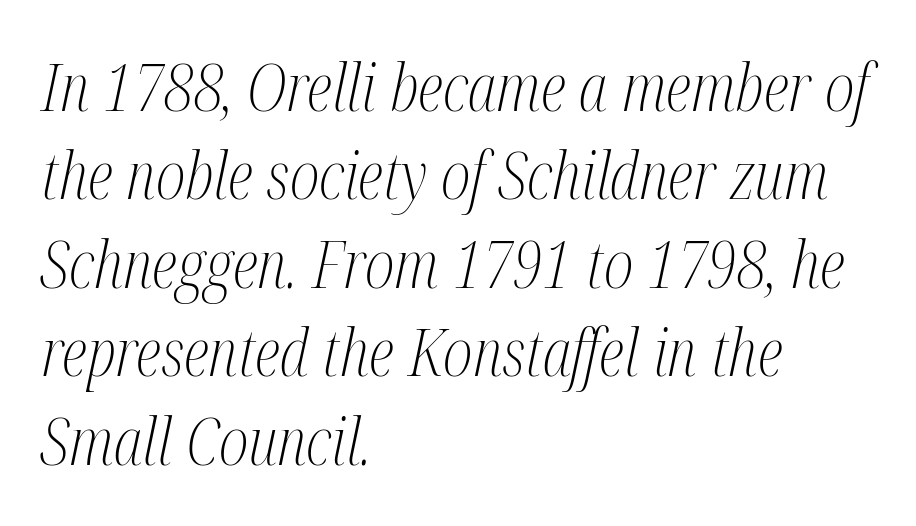
Small tapered or slab feet sit at the stroke ends, so this counts as serif. Each word holds together tightly as a unit, with standard inter-letter gaps. Is there much room between lines? A standard amount, neither cramped nor airy. Would a proofreader flag this as italicized? Yes. Glance below the letters and you will spot only blank space. You could not count columns in this text — the font is proportionally spaced.
